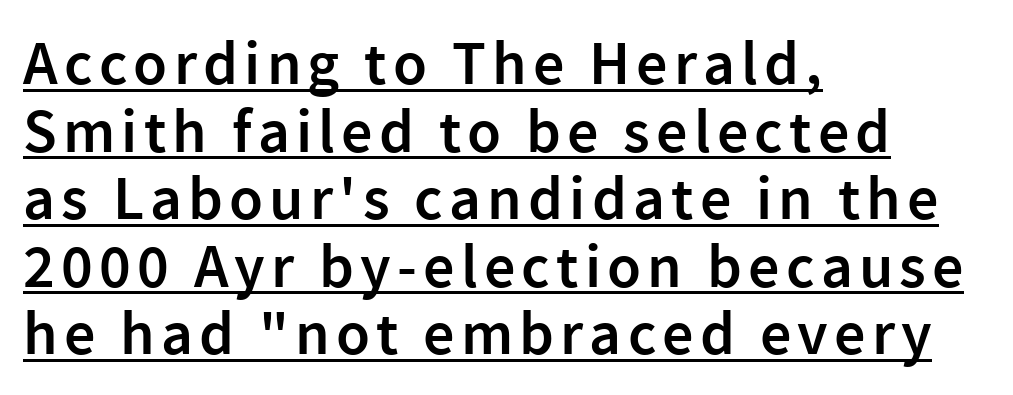
The rendering anchors every line to the left-hand side. Is this a sans? Yes — the strokes have no serifs. What weight is shown? A semibold, between regular and bold. A rule runs beneath these lines of type. The face used here is proportionally spaced, like ordinary book or web type. Vertical spacing — tight.
